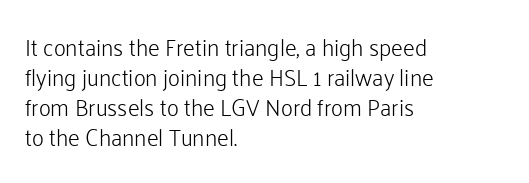
The lines are quadded left. The font sits on the lighter half of the weight spectrum, regular included. Tracking here is standard; glyphs follow each other at the usual distance. Italic? Not at all — the glyphs are vertical. Rule under the text: the space is simply empty.
